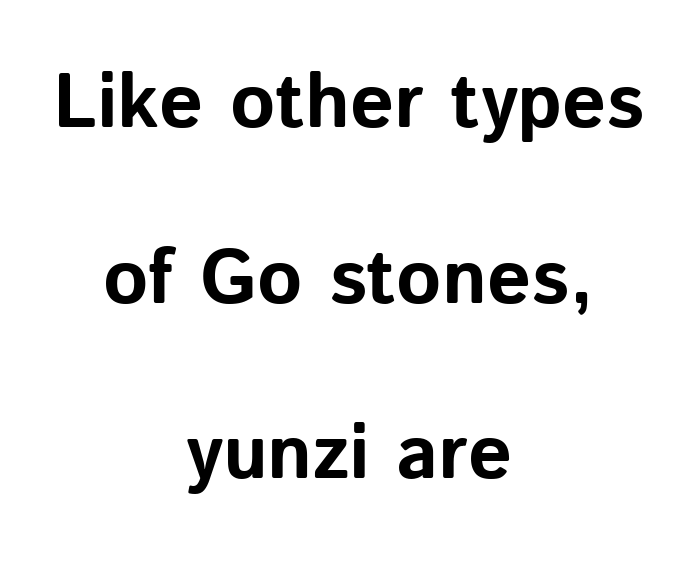
The image shows 77 px bold sans-serif type, upright; set centered, loose line spacing (2.28x), normal letter spacing, not underlined; low stroke contrast and a medium x-height.
